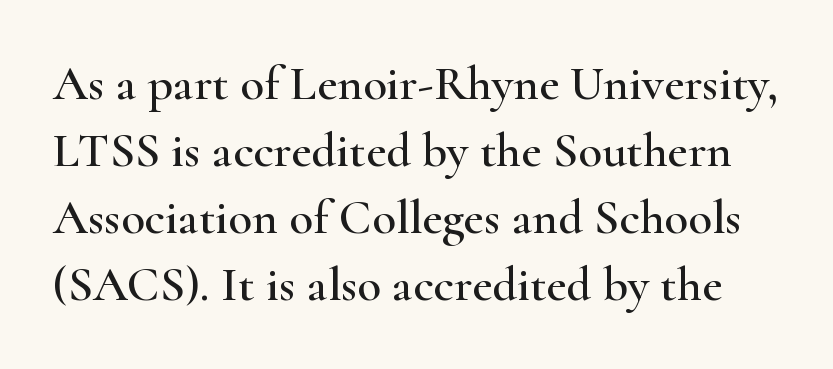
{"serif": "yes", "italic": "no", "width": "wide", "stroke_contrast": "high", "x_height": "small", "monospaced": "no", "underline": "no", "line_spacing": "normal", "line_spacing_ratio": 1.37, "letter_spacing": "normal", "letter_spacing_em": 0.0, "glyph_px": 49}
